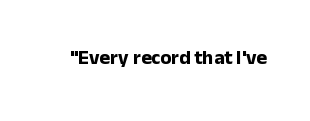
Q: Is the text bold? A: Yes.
Q: Is the text italic (slanted)? A: No, it is upright.
Q: Is the text underlined? A: No.
Q: Is the spacing between letters normal or unusually wide? A: Normal.
